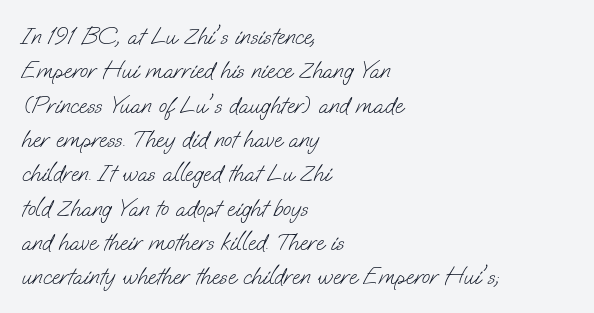
Q: Is the text bold? A: No.
Q: Is the text underlined? A: No.
Q: How is the paragraph aligned? A: Left-aligned.
Q: Is the spacing between letters normal or unusually wide? A: Normal.
Q: Is the spacing between lines tight, normal or loose? A: Normal.
